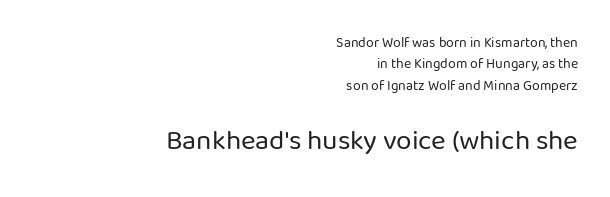
The image shows 28 px regular-weight sans-serif type, upright; set right-aligned, normal line spacing (1.53x), normal letter spacing, not underlined; the second (bottom) block is 2.0x larger; low stroke contrast and a medium x-height.
